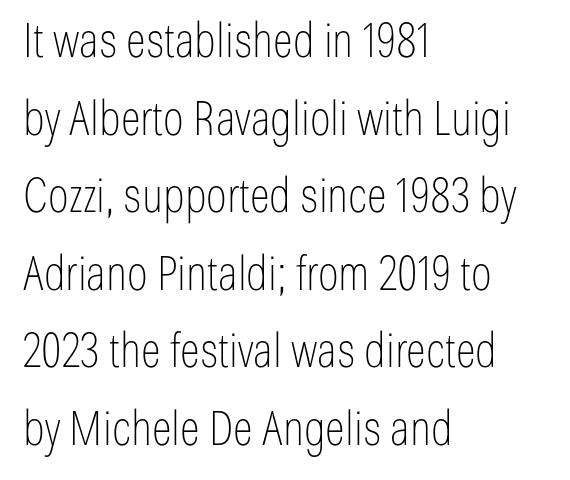
{"serif": "no", "italic": "no", "bold": "no", "weight": "thin", "width": "condensed", "stroke_contrast": "low", "x_height": "medium", "monospaced": "no", "underline": "no", "align": "left", "line_spacing": "normal", "line_spacing_ratio": 1.65, "letter_spacing": "normal", "letter_spacing_em": 0.0, "glyph_px": 47}
